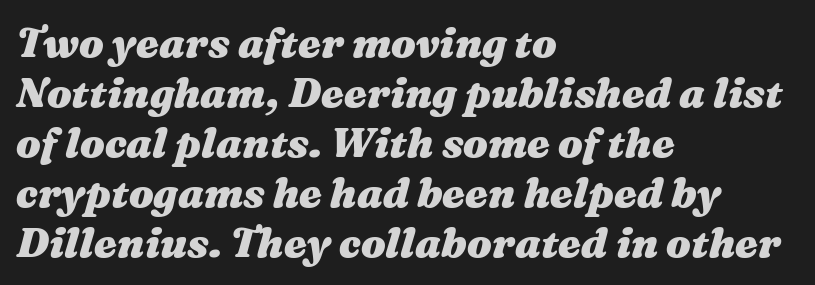
This sample has the flowing, uneven cadence of proportional lettering. Emphasis by weight is at full strength: bold. Quick note: italic. Which margin do the lines hug? The left one — the right edge is uneven. Any mark beneath the type? The region is blank. This rendering leaves character spacing at its baseline value.
